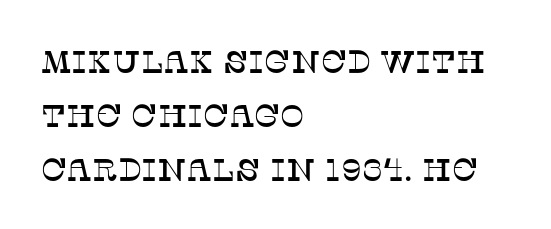
The image shows 32 px serif type, upright; set left-aligned, normal line spacing (1.68x), normal letter spacing, not underlined; low stroke contrast and a large x-height.
